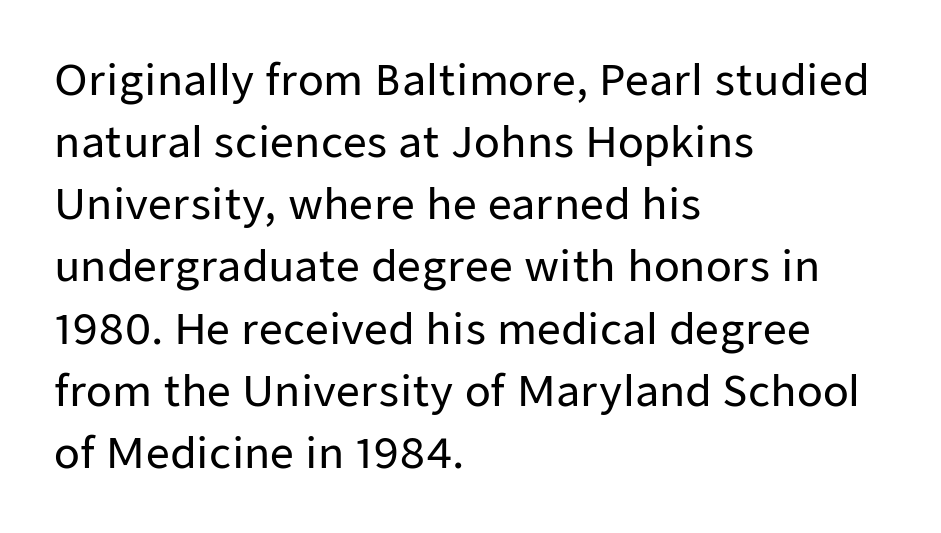
Q: Is the text italic (slanted)? A: No, it is upright.
Q: Is the typeface a serif or a sans-serif typeface? A: Sans-serif.
Q: Is the text underlined? A: No.
Q: How is the paragraph aligned? A: Left-aligned.
Q: Is the spacing between letters normal or unusually wide? A: Normal.
Q: Is the spacing between lines tight, normal or loose? A: Normal.
Q: Width (condensed, normal, or wide)? A: Normal.
Q: Stroke contrast? A: Low.
Q: x-height? A: Medium.
Q: Monospaced? A: No.
